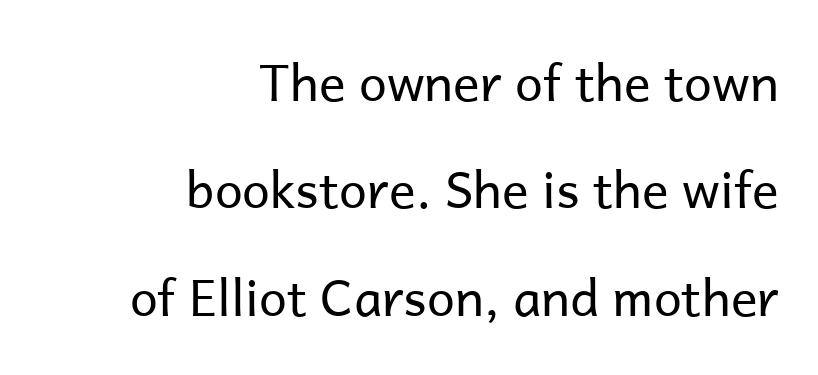
Q: Is the text bold? A: No.
Q: Is the text italic (slanted)? A: No, it is upright.
Q: Is the typeface a serif or a sans-serif typeface? A: Sans-serif.
Q: Is the text underlined? A: No.
Q: How is the paragraph aligned? A: Right-aligned.
Q: Is the spacing between letters normal or unusually wide? A: Normal.
Q: Is the spacing between lines tight, normal or loose? A: Loose.
Q: Width (condensed, normal, or wide)? A: Normal.
Q: Stroke contrast? A: Low.
Q: x-height? A: Medium.
Q: Monospaced? A: No.
